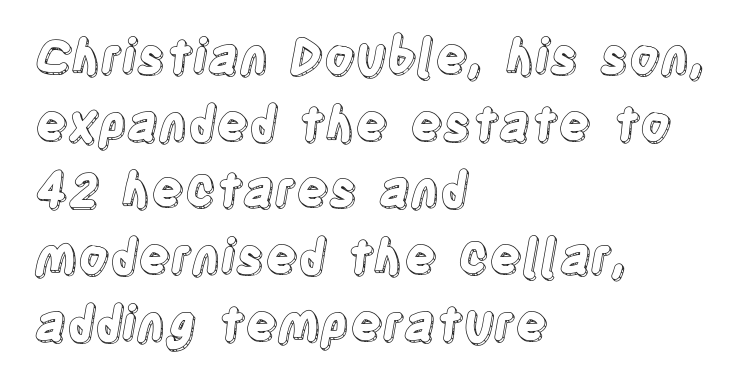
Q: Is the text italic (slanted)? A: Yes.
Q: Is the text underlined? A: No.
Q: How is the paragraph aligned? A: Left-aligned.
Q: Is the spacing between letters normal or unusually wide? A: Normal.
Q: Is the spacing between lines tight, normal or loose? A: Normal.
Q: Width (condensed, normal, or wide)? A: Condensed.
Q: x-height? A: Large.
Q: Monospaced? A: No.
